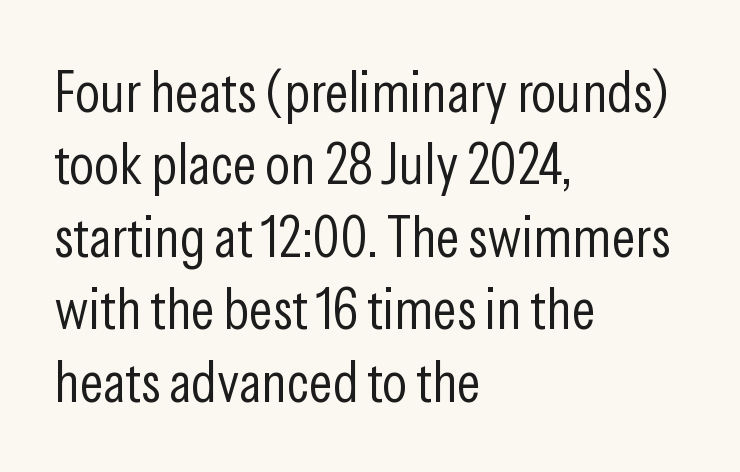
Q: Is the text bold? A: No.
Q: Is the text italic (slanted)? A: No, it is upright.
Q: Is the typeface a serif or a sans-serif typeface? A: Sans-serif.
Q: Is the text underlined? A: No.
Q: How is the paragraph aligned? A: Left-aligned.
Q: Is the spacing between letters normal or unusually wide? A: Normal.
Q: Is the spacing between lines tight, normal or loose? A: Normal.
Q: Width (condensed, normal, or wide)? A: Condensed.
Q: Stroke contrast? A: Low.
Q: x-height? A: Medium.
Q: Monospaced? A: No.
